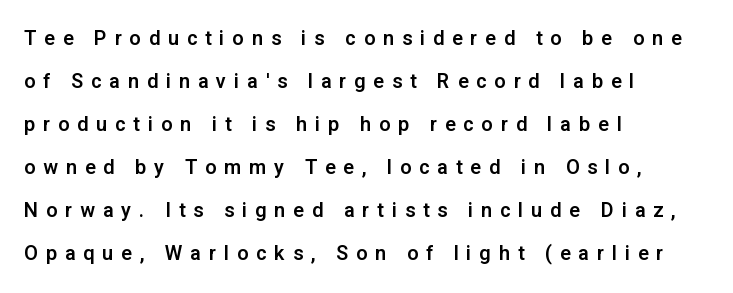
Q: Is the text italic (slanted)? A: No, it is upright.
Q: Is the text underlined? A: No.
Q: How is the paragraph aligned? A: Left-aligned.
Q: Is the spacing between letters normal or unusually wide? A: Unusually wide.
Q: Is the spacing between lines tight, normal or loose? A: Loose.
